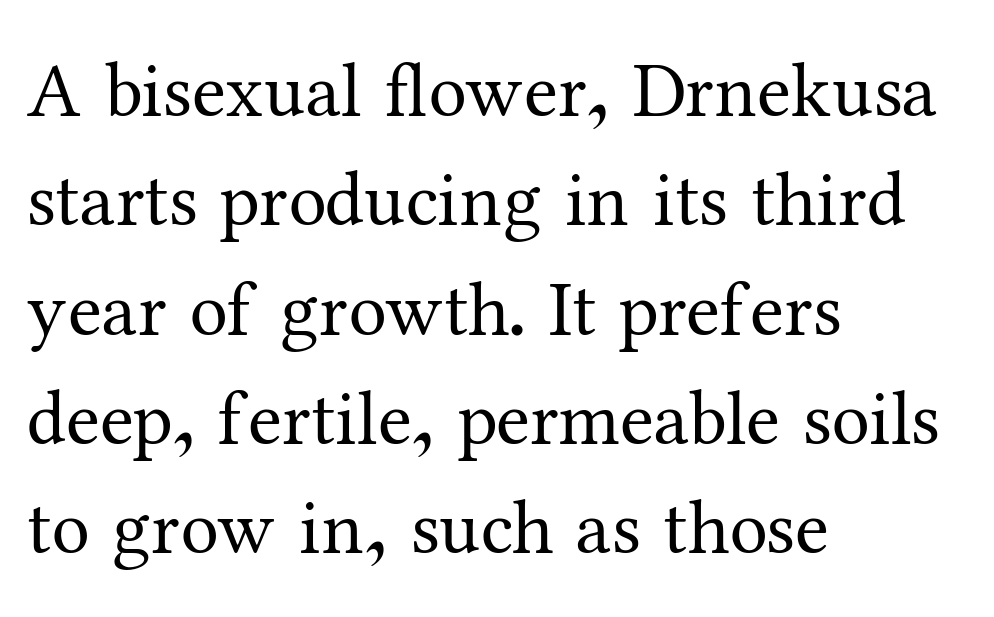
Q: Is the text bold? A: No.
Q: Is the text italic (slanted)? A: No, it is upright.
Q: Is the typeface a serif or a sans-serif typeface? A: Serif.
Q: Is the text underlined? A: No.
Q: How is the paragraph aligned? A: Left-aligned.
Q: Is the spacing between letters normal or unusually wide? A: Normal.
Q: Is the spacing between lines tight, normal or loose? A: Normal.
Q: Width (condensed, normal, or wide)? A: Normal.
Q: Stroke contrast? A: Medium.
Q: x-height? A: Medium.
Q: Monospaced? A: No.
